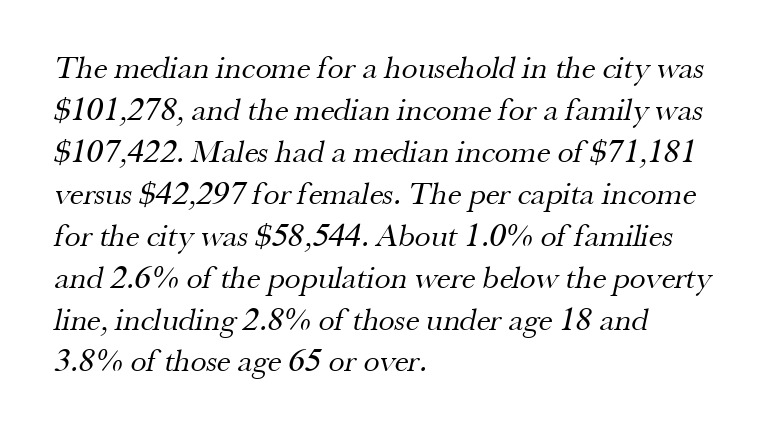
Is this a fixed-width face? No — the glyphs have proportional, varying widths. Vertical spacing — default. Caption: multi-line text, flush left, ragged right. The letters carry serifs — small finishing strokes at the ends of their stems. These lines keep a tight, regular rhythm from letter to letter.
